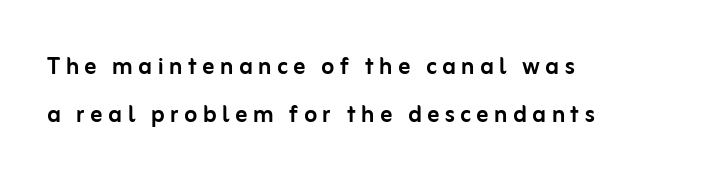
Note the varied advance widths — an 'i' is clearly narrower than an 'm'. What's the leading like? Ordinary, nothing unusual. The strip under each line holds only bare page. The glyphs in this specimen are sans serif.
